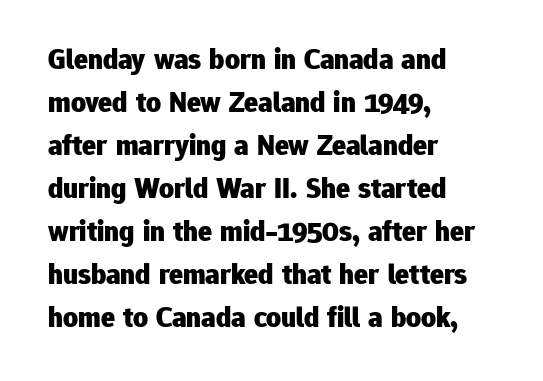
Varying glyph widths throughout — classic text-font behaviour. The glyphs are unaccompanied by any horizontal stroke below them. Horizontally, the lines are justified to the leading edge only. The passage shown has conventional tracking throughout. The line-height multiplier appears to be the usual default. Each letter's strokes conclude bluntly, with no projecting serifs.
